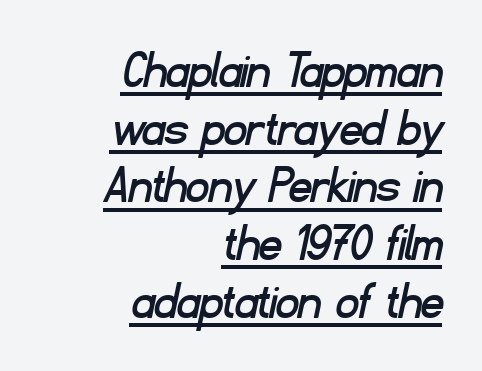
The image shows 55 px sans-serif type; set right-aligned, tight line spacing (1.05x), normal letter spacing, underlined; low stroke contrast and a small x-height.
